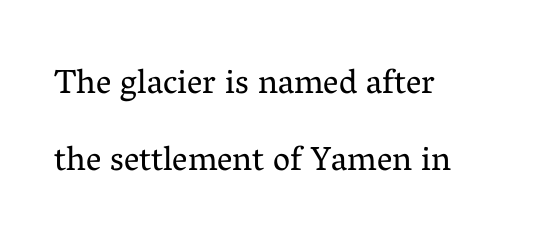
The image shows 34 px regular-weight serif type, upright; set left-aligned, loose line spacing (2.27x), normal letter spacing, not underlined; medium stroke contrast and a medium x-height.
